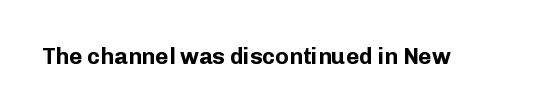
Notice how thick the strokes are: this is what a full bold looks like. In terms of letterspacing, this is plain default setting. The specimen omits any rule beneath the text block's lines. The lettering stays uniformly vertical, giving the passage a roman look.
